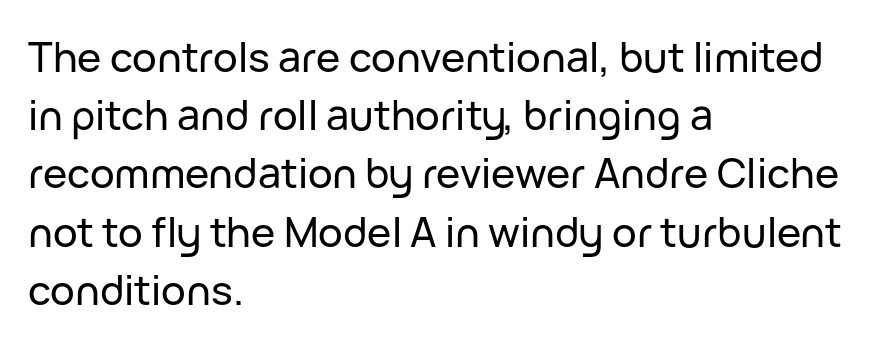
The image shows 41 px sans-serif type, upright; set left-aligned, normal line spacing (1.42x), normal letter spacing, not underlined; low stroke contrast and a medium x-height.
